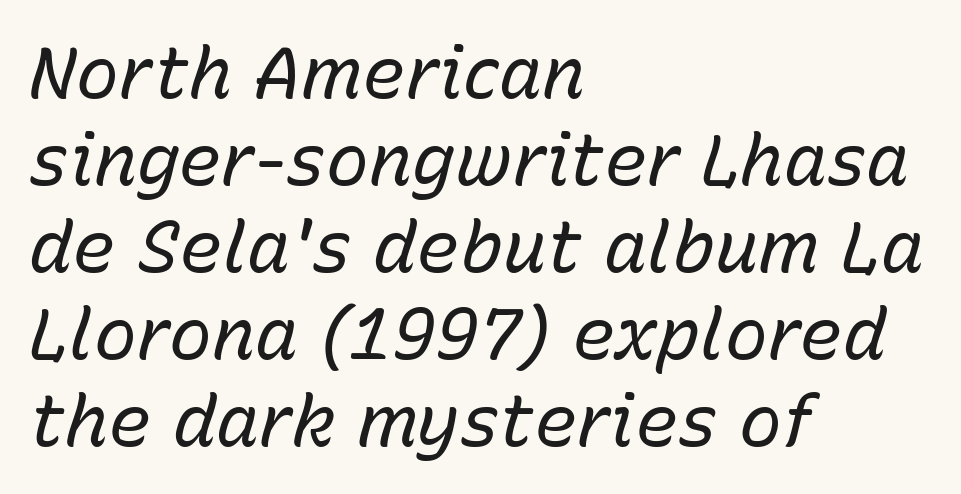
The image shows 72 px regular-weight type, italic (leaning right); set left-aligned, line spacing 1.21x, normal letter spacing, not underlined; low stroke contrast and a medium x-height.
